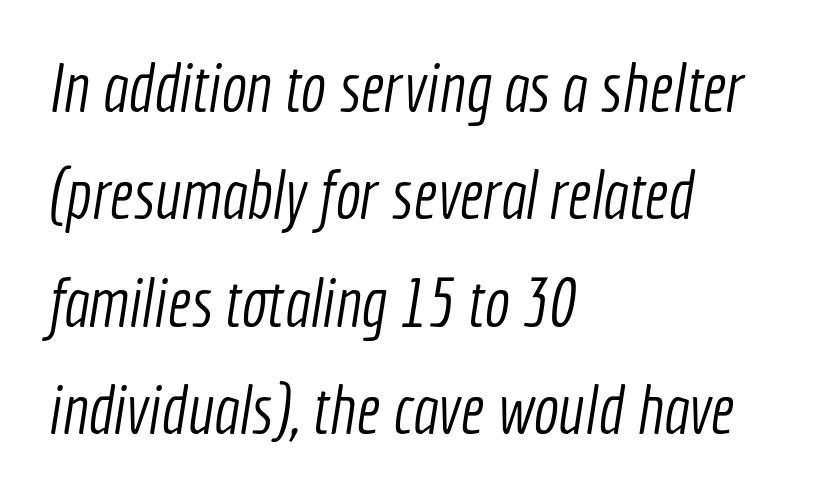
Q: Is the text bold? A: No.
Q: Is the typeface a serif or a sans-serif typeface? A: Sans-serif.
Q: Is the text underlined? A: No.
Q: How is the paragraph aligned? A: Left-aligned.
Q: Is the spacing between letters normal or unusually wide? A: Normal.
Q: Is the spacing between lines tight, normal or loose? A: Normal.
Q: Width (condensed, normal, or wide)? A: Condensed.
Q: x-height? A: Medium.
Q: Monospaced? A: No.
